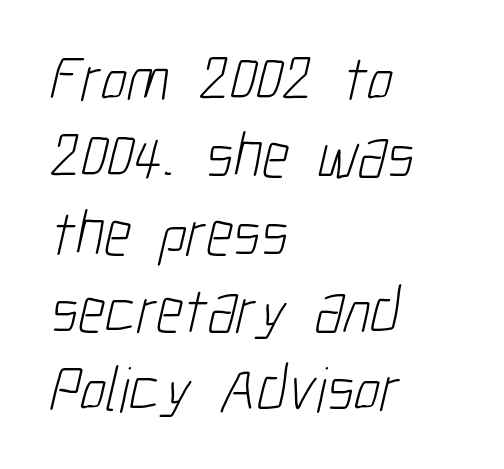
Q: Is the text bold? A: No.
Q: Is the typeface a serif or a sans-serif typeface? A: Sans-serif.
Q: Is the text underlined? A: No.
Q: How is the paragraph aligned? A: Left-aligned.
Q: Is the spacing between letters normal or unusually wide? A: Normal.
Q: Width (condensed, normal, or wide)? A: Condensed.
Q: Stroke contrast? A: Low.
Q: x-height? A: Medium.
Q: Monospaced? A: No.
